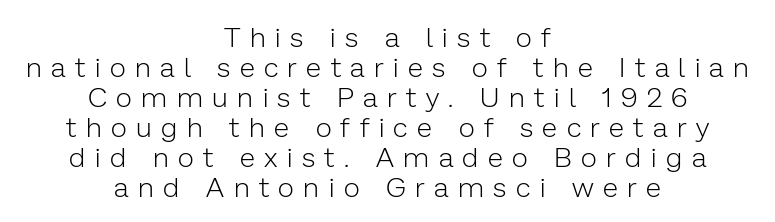
The image shows 28 px light sans-serif type, upright; set centered, tight line spacing (1.07x), unusually wide letter spacing (+0.34 em), not underlined; low stroke contrast and a medium x-height.
